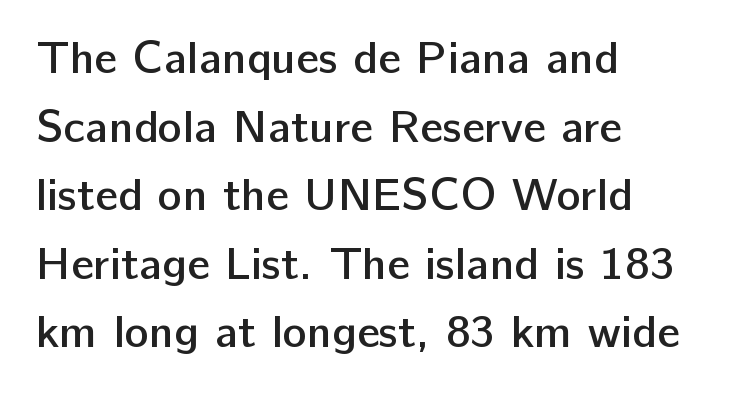
{"serif": "no", "italic": "no", "bold": "semi", "weight": "semibold", "width": "normal", "stroke_contrast": "low", "x_height": "medium", "monospaced": "no", "underline": "no", "align": "left", "line_spacing": "normal", "line_spacing_ratio": 1.49, "letter_spacing": "normal", "letter_spacing_em": 0.0, "glyph_px": 46}
